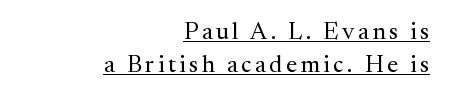
The image shows 24 px text type, upright; set right-aligned, normal line spacing (1.36x), underlined.
